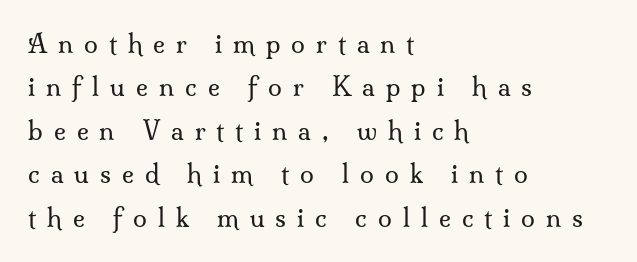
These lines are set flush left with a ragged right edge. Italic: no, the glyphs are upright roman. A light-to-regular cut is what we see here. The area under the type is left untouched. Does extra space separate the letters? Yes, quite a lot of it.
